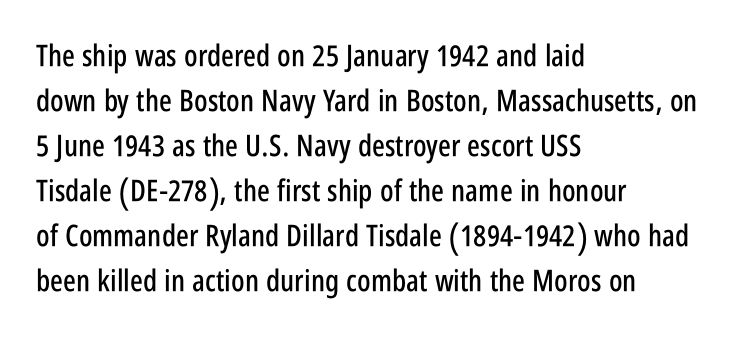
{"serif": "no", "italic": "no", "width": "condensed", "stroke_contrast": "low", "x_height": "large", "monospaced": "no", "underline": "no", "align": "left", "line_spacing": "normal", "line_spacing_ratio": 1.5, "letter_spacing": "normal", "letter_spacing_em": 0.0, "glyph_px": 30}
